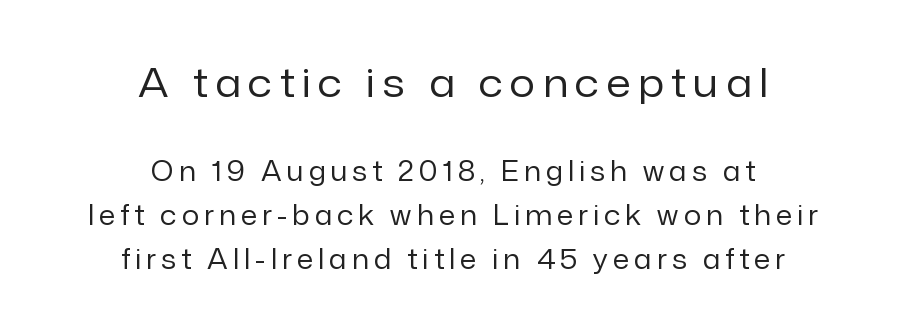
Q: Is the text bold? A: No.
Q: Is the text italic (slanted)? A: No, it is upright.
Q: Is the typeface a serif or a sans-serif typeface? A: Sans-serif.
Q: Is the text underlined? A: No.
Q: How is the paragraph aligned? A: Centered.
Q: Is the spacing between lines tight, normal or loose? A: Normal.
Q: Which block of text is set in a larger size, the first (top) or the second (bottom)? A: The first (top) one.
Q: Width (condensed, normal, or wide)? A: Normal.
Q: Stroke contrast? A: Low.
Q: x-height? A: Medium.
Q: Monospaced? A: No.
